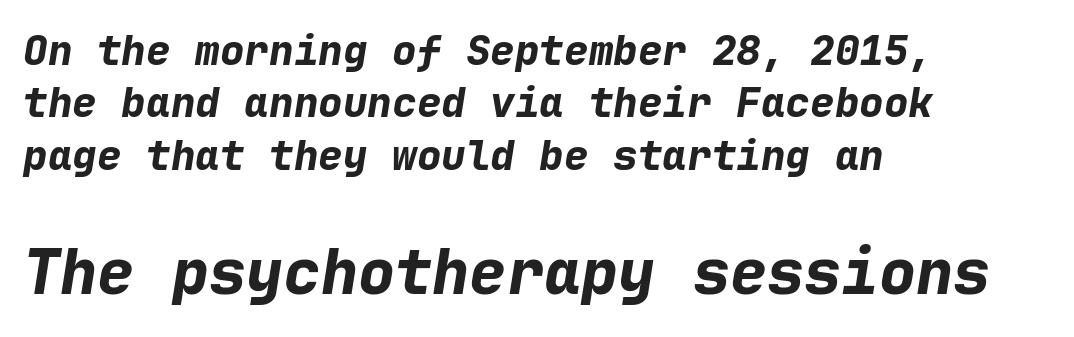
The image shows 62 px bold type, italic (leaning right), monospaced; set left-aligned, normal line spacing (1.28x), normal letter spacing, not underlined; the second (bottom) block is 1.51x larger; low stroke contrast and a medium x-height.
